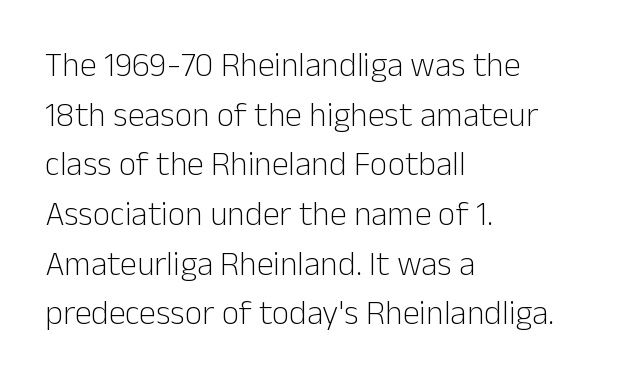
{"serif": "no", "italic": "no", "bold": "no", "weight": "light", "width": "normal", "stroke_contrast": "low", "x_height": "medium", "monospaced": "no", "underline": "no", "align": "left", "line_spacing": "normal", "line_spacing_ratio": 1.46, "letter_spacing": "normal", "letter_spacing_em": 0.0, "glyph_px": 34}
